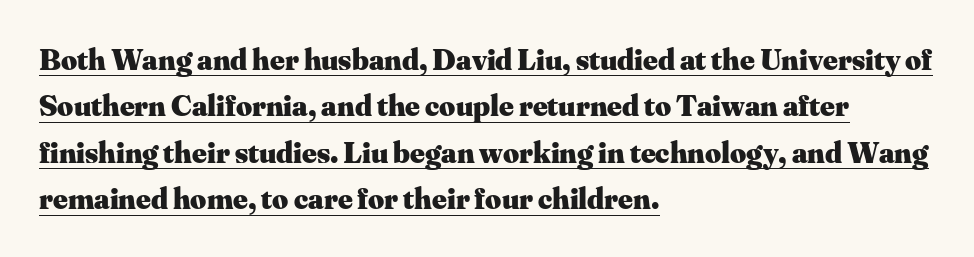
Weight: bold. Yep, those are serifs on the letters. Upright lettering throughout. Quick note: interline space is typical.
